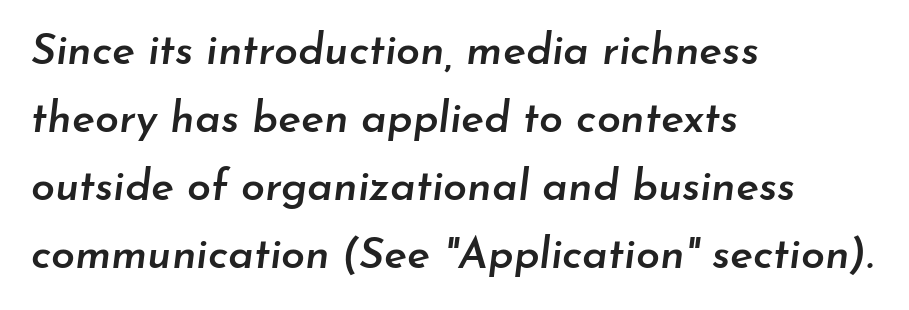
The image shows 43 px semibold type, italic (leaning right); set left-aligned, normal line spacing (1.58x), normal letter spacing, not underlined; low stroke contrast and a small x-height.
